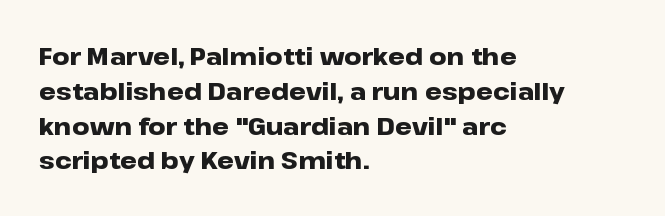
Nope, not italic — everything's standing straight. The passage shown has conventional tracking throughout. Bold? Absolutely — the strokes are thick and heavy. If you drew a ruler down the left edge, every line would touch it. The gap between lines stays unmarked. Horizontal bands of white between lines are of average thickness.
